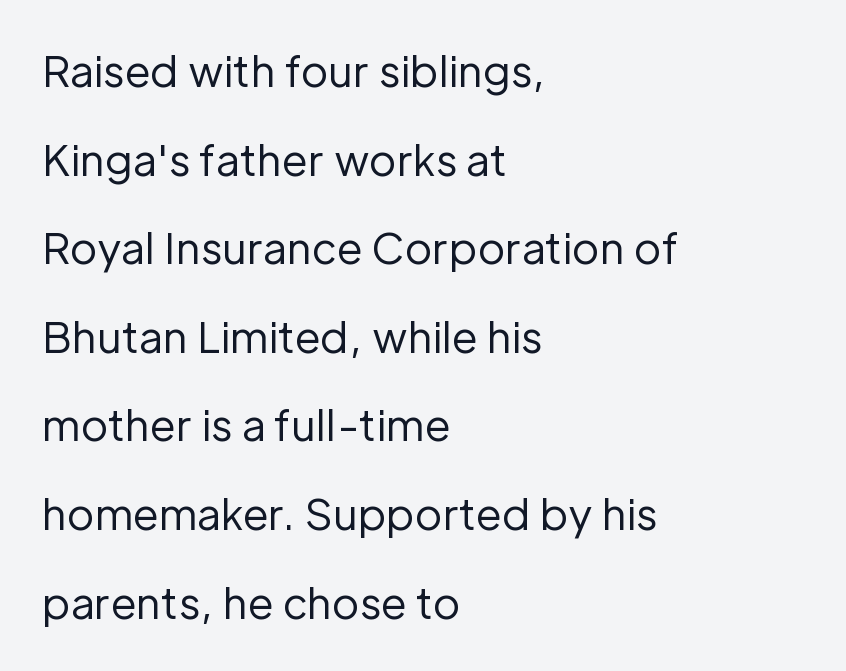
Beneath every word, the page is bare. Check where the strokes stop: nothing finishes them off — pure sans. The space between consecutive lines is lavish. If you drew a ruler down the left edge, every line would touch it.
